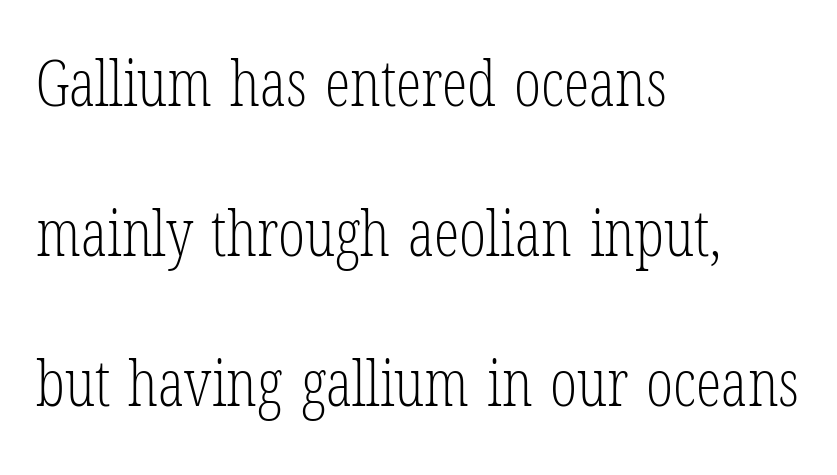
You can tell it's not italic because the verticals are truly vertical. Widely set lines give the paragraph a tall, airy silhouette. Is this a fixed-width face? No — the glyphs have proportional, varying widths. The paragraph has a hard left edge and a soft right edge. No chunkiness to these letters — they're not bold.
